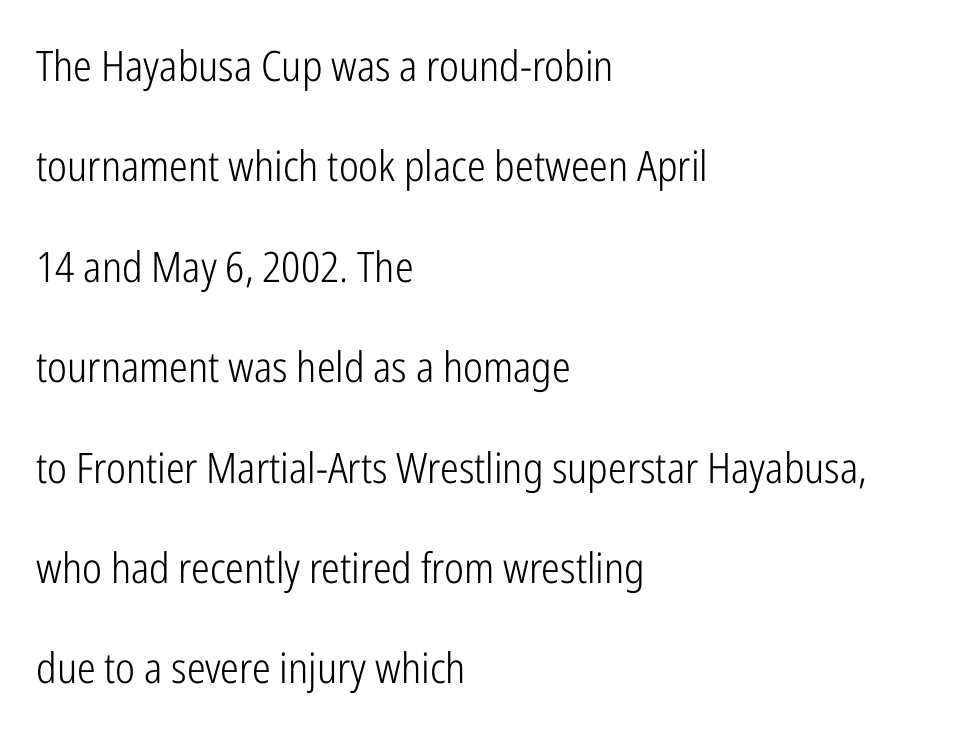
The image shows 42 px light, condensed sans-serif type, upright; set left-aligned, loose line spacing (2.39x), normal letter spacing, not underlined; low stroke contrast and a medium x-height.
